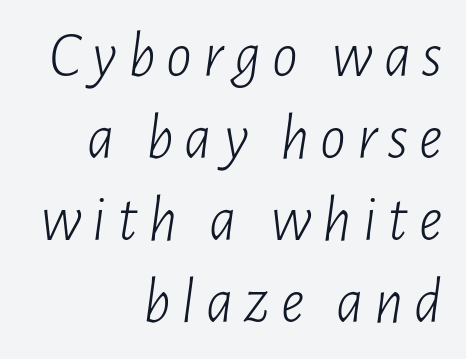
The image shows 64 px light, condensed type, italic (leaning right); set right-aligned, normal line spacing (1.28x), not underlined; low stroke contrast and a medium x-height.
